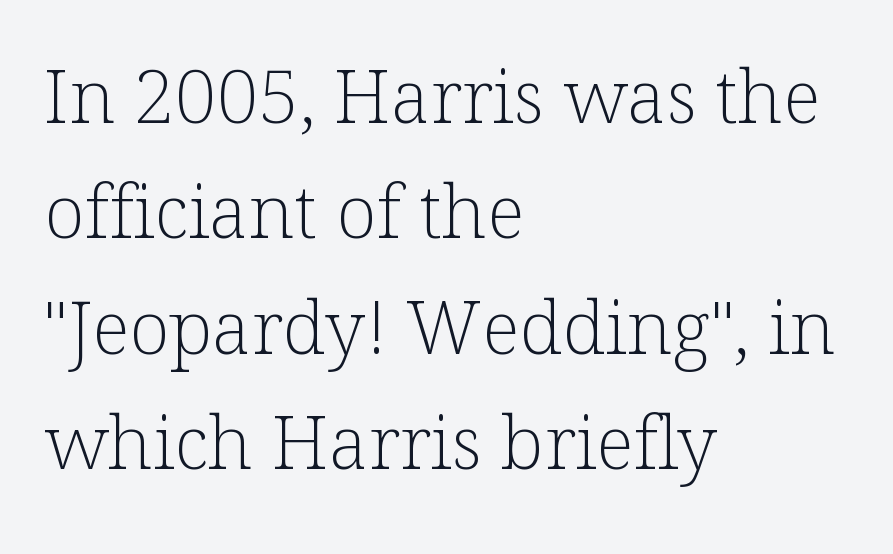
The image shows 74 px light serif type, upright; set left-aligned, normal line spacing (1.56x), normal letter spacing, not underlined; low stroke contrast and a medium x-height.
